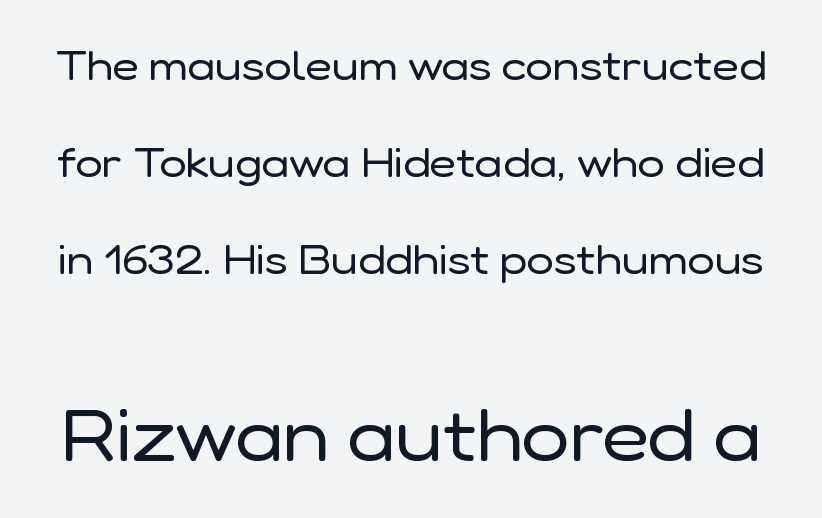
The image shows 72 px regular-weight sans-serif type, upright; set loose line spacing (2.37x), normal letter spacing, not underlined; the second (bottom) block is 1.76x larger; low stroke contrast and a medium x-height.
